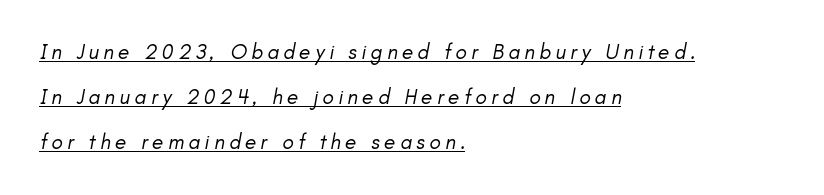
{"italic": "yes", "lean": "right", "slant_degrees": 11, "bold": "no", "underline": "yes", "align": "left", "line_spacing": "loose", "line_spacing_ratio": 2.15, "letter_spacing": "wide", "letter_spacing_em": 0.21, "glyph_px": 21}
